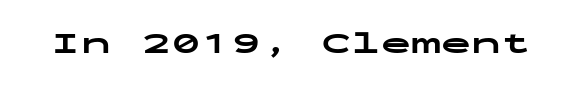
The image shows 30 px bold, wide sans-serif type, upright, monospaced; set normal letter spacing, not underlined; low stroke contrast and a medium x-height.
